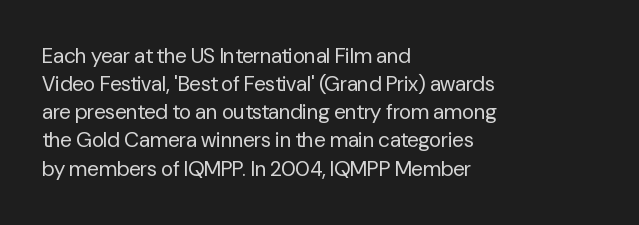
The image shows 21 px text type, upright; set left-aligned, normal line spacing (1.34x), normal letter spacing, not underlined.
